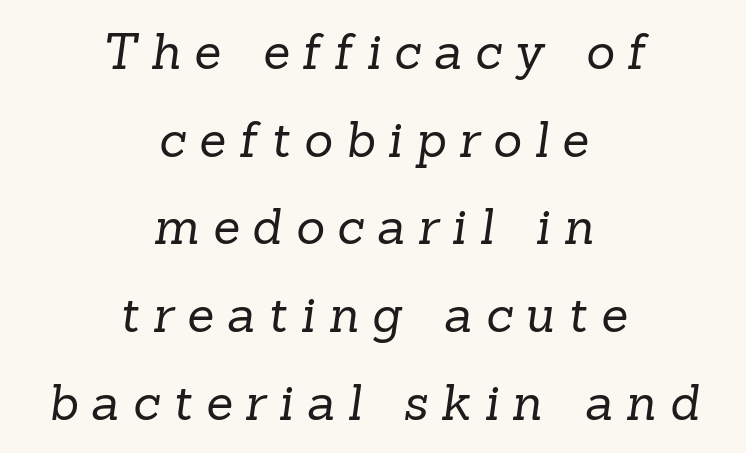
The image shows 49 px regular-weight serif type; set centered, line spacing 1.79x, unusually wide letter spacing (+0.27 em), not underlined; low stroke contrast and a medium x-height.
